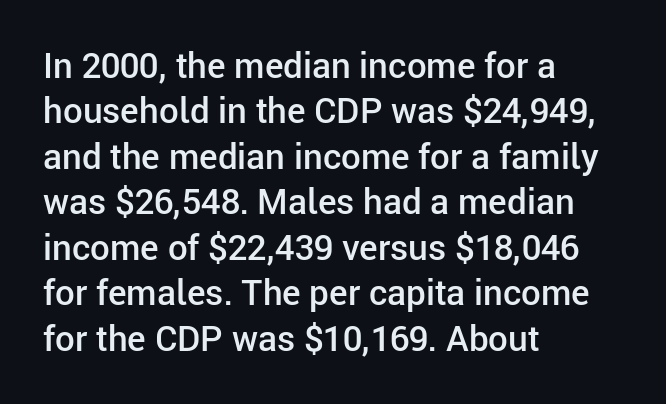
Q: Is the text bold? A: Semi-bold.
Q: Is the text italic (slanted)? A: No, it is upright.
Q: Is the typeface a serif or a sans-serif typeface? A: Sans-serif.
Q: Is the text underlined? A: No.
Q: How is the paragraph aligned? A: Left-aligned.
Q: Is the spacing between letters normal or unusually wide? A: Normal.
Q: Is the spacing between lines tight, normal or loose? A: Normal.
Q: Width (condensed, normal, or wide)? A: Normal.
Q: Stroke contrast? A: Low.
Q: x-height? A: Medium.
Q: Monospaced? A: No.
